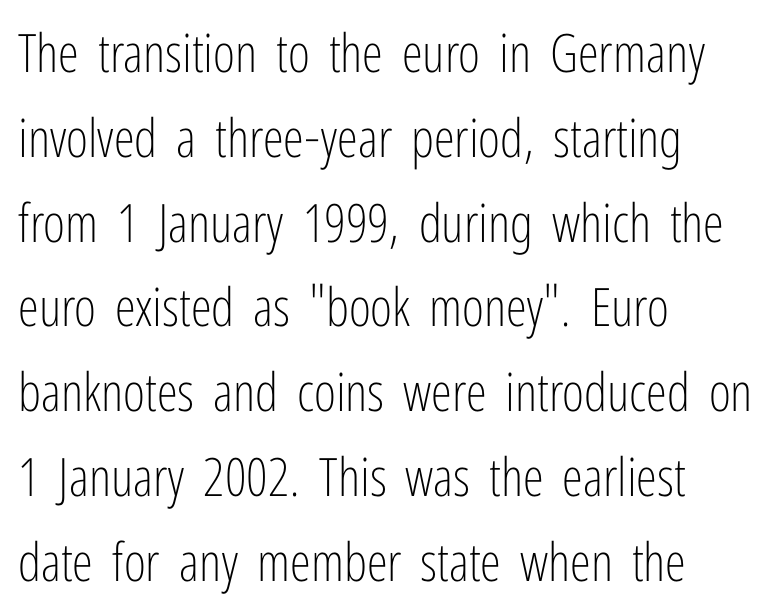
Q: Is the text bold? A: No.
Q: Is the text italic (slanted)? A: No, it is upright.
Q: Is the typeface a serif or a sans-serif typeface? A: Sans-serif.
Q: Is the text underlined? A: No.
Q: How is the paragraph aligned? A: Left-aligned.
Q: Is the spacing between letters normal or unusually wide? A: Normal.
Q: Is the spacing between lines tight, normal or loose? A: Normal.
Q: Width (condensed, normal, or wide)? A: Condensed.
Q: Stroke contrast? A: Low.
Q: x-height? A: Medium.
Q: Monospaced? A: No.
